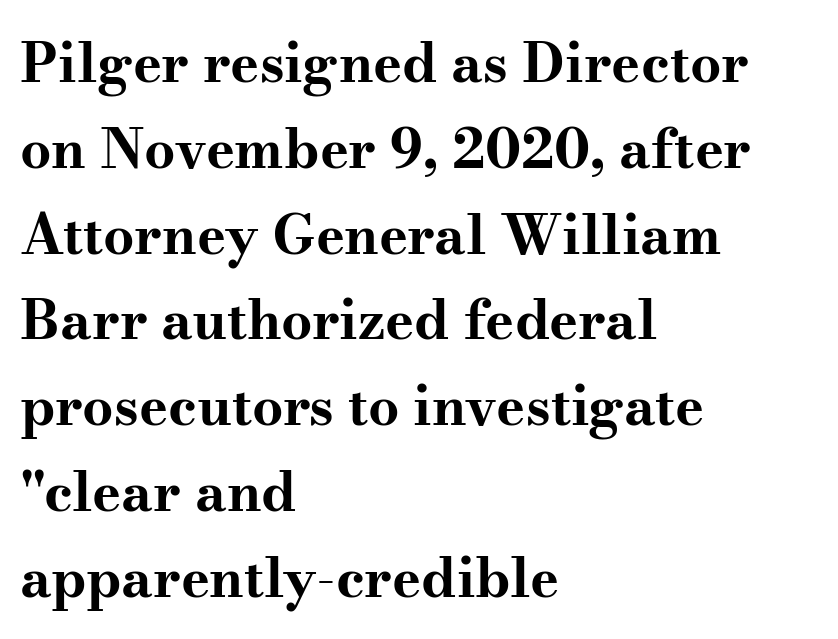
The image shows 55 px bold, wide serif type, upright; set left-aligned, normal line spacing (1.56x), normal letter spacing, not underlined; medium stroke contrast and a small x-height.
